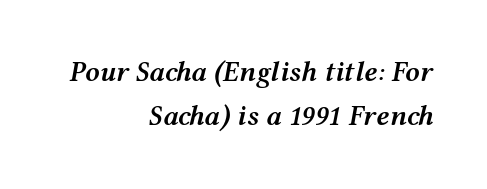
Q: Is the text bold? A: Semi-bold.
Q: Is the text italic (slanted)? A: Yes, it leans right by about 12 degrees.
Q: Is the text underlined? A: No.
Q: How is the paragraph aligned? A: Right-aligned.
Q: Is the spacing between letters normal or unusually wide? A: Normal.
Q: Is the spacing between lines tight, normal or loose? A: Normal.
Q: Width (condensed, normal, or wide)? A: Wide.
Q: Stroke contrast? A: Medium.
Q: x-height? A: Medium.
Q: Monospaced? A: No.
